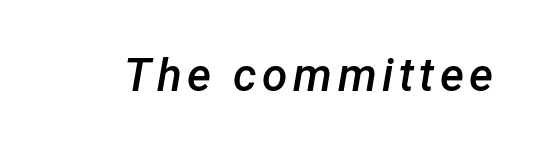
Q: Is the text bold? A: Semi-bold.
Q: Is the text italic (slanted)? A: Yes, it leans right by about 12 degrees.
Q: Is the text underlined? A: No.
Q: Width (condensed, normal, or wide)? A: Normal.
Q: Stroke contrast? A: Low.
Q: x-height? A: Medium.
Q: Monospaced? A: No.
